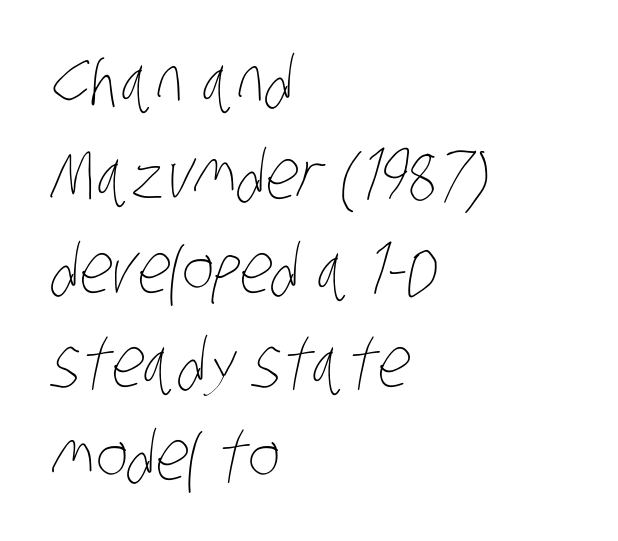
{"bold": "no", "weight": "thin", "width": "condensed", "stroke_contrast": "low", "x_height": "large", "monospaced": "no", "underline": "no", "align": "left", "line_spacing": "normal", "line_spacing_ratio": 1.38, "letter_spacing": "normal", "letter_spacing_em": 0.0, "glyph_px": 68}
